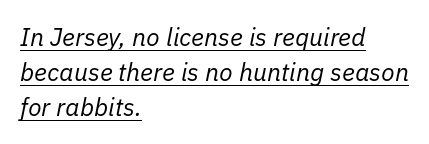
Q: Is the text bold? A: No.
Q: Is the text italic (slanted)? A: Yes, it leans right by about 11 degrees.
Q: Is the text underlined? A: Yes.
Q: How is the paragraph aligned? A: Left-aligned.
Q: Is the spacing between letters normal or unusually wide? A: Normal.
Q: Is the spacing between lines tight, normal or loose? A: Normal.
